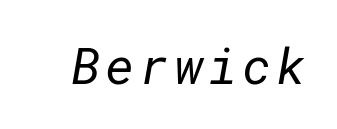
Q: Is the text bold? A: No.
Q: Is the typeface a serif or a sans-serif typeface? A: Sans-serif.
Q: Is the text underlined? A: No.
Q: Width (condensed, normal, or wide)? A: Normal.
Q: Stroke contrast? A: Low.
Q: x-height? A: Medium.
